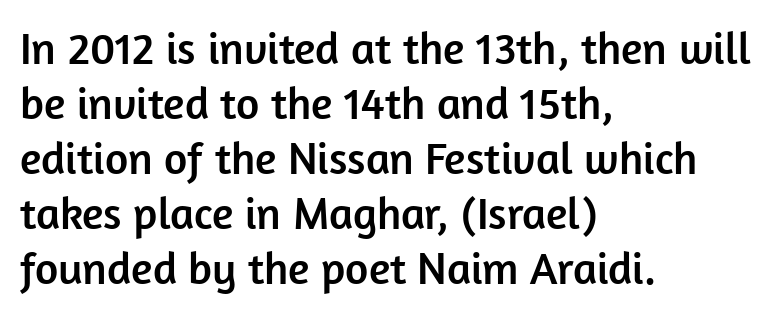
Any mark beneath the type? The region is blank. No italicization has been applied; the sample stays upright. Each letter's strokes conclude bluntly, with no projecting serifs. Glyph-to-glyph distance matches everyday printed text. The rag falls on the right side of this text block.
